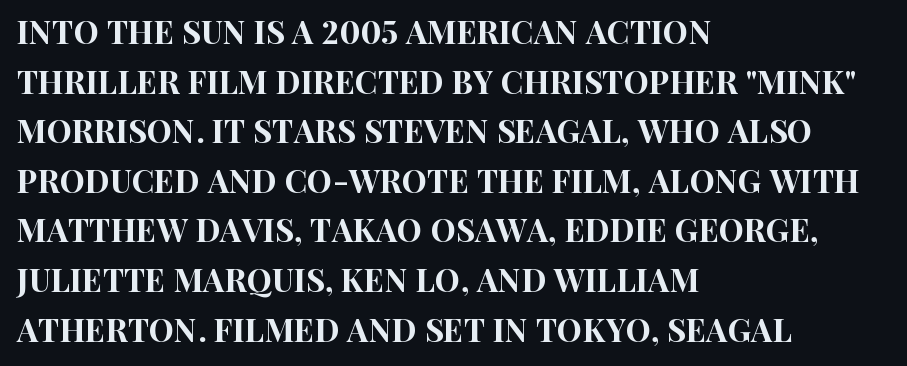
Q: Is the text italic (slanted)? A: No, it is upright.
Q: Is the typeface a serif or a sans-serif typeface? A: Sans-serif.
Q: Is the text underlined? A: No.
Q: How is the paragraph aligned? A: Left-aligned.
Q: Is the spacing between letters normal or unusually wide? A: Normal.
Q: Is the spacing between lines tight, normal or loose? A: Normal.
Q: Width (condensed, normal, or wide)? A: Condensed.
Q: Stroke contrast? A: High.
Q: x-height? A: Large.
Q: Monospaced? A: No.
